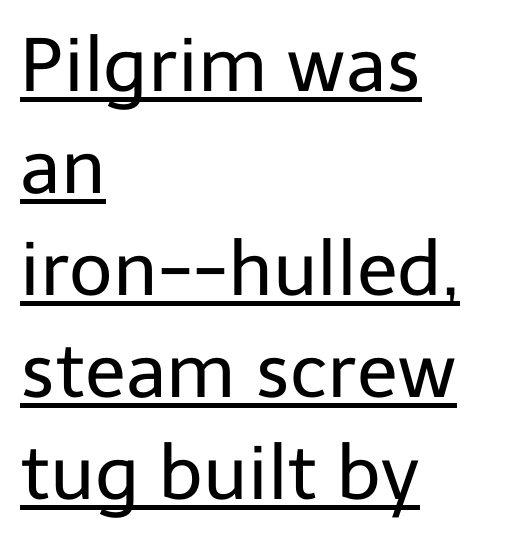
The image shows 75 px regular-weight sans-serif type, upright; set left-aligned, normal line spacing (1.36x), normal letter spacing, underlined; low stroke contrast and a medium x-height.
